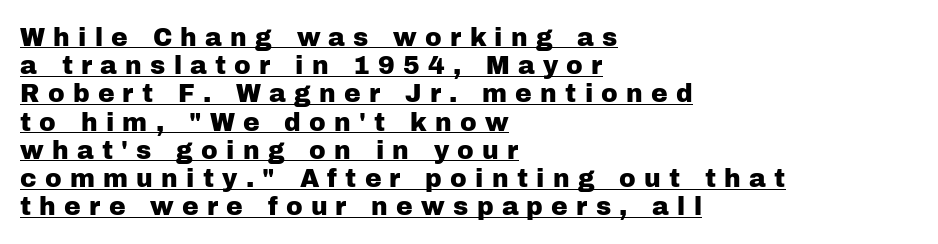
Q: Is the text italic (slanted)? A: No, it is upright.
Q: Is the text underlined? A: Yes.
Q: How is the paragraph aligned? A: Left-aligned.
Q: Is the spacing between letters normal or unusually wide? A: Unusually wide.
Q: Is the spacing between lines tight, normal or loose? A: Tight.
